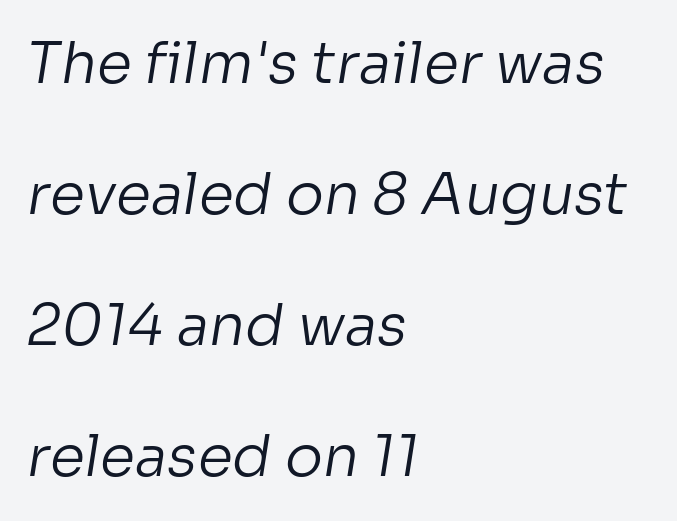
The passage shown stacks its lines with a broad gap. Each letter's strokes conclude bluntly, with no projecting serifs. Characters follow at the spacing the type designer built in. The letters advance in unequal steps, a hallmark of proportional type. Left-aligned paragraph, ragged on the right. The weight would be labelled regular, book, light, or lighter still.
